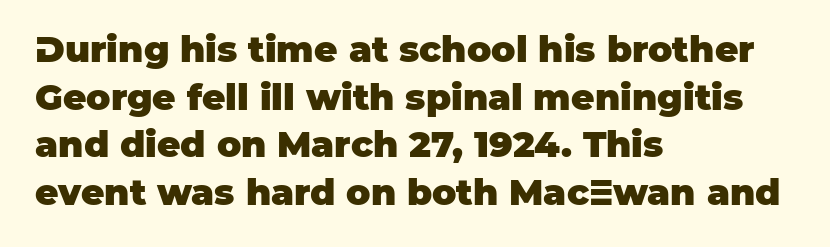
Q: Is the text bold? A: Yes.
Q: Is the text italic (slanted)? A: No, it is upright.
Q: Is the typeface a serif or a sans-serif typeface? A: Sans-serif.
Q: Is the text underlined? A: No.
Q: How is the paragraph aligned? A: Left-aligned.
Q: Is the spacing between letters normal or unusually wide? A: Normal.
Q: Is the spacing between lines tight, normal or loose? A: Normal.
Q: Width (condensed, normal, or wide)? A: Normal.
Q: Stroke contrast? A: Low.
Q: x-height? A: Large.
Q: Monospaced? A: No.
